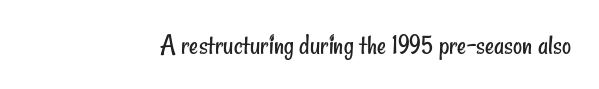
{"serif": "no", "bold": "no", "weight": "regular", "width": "condensed", "stroke_contrast": "low", "x_height": "small", "monospaced": "no", "underline": "no", "letter_spacing": "normal", "letter_spacing_em": 0.0, "glyph_px": 28}
